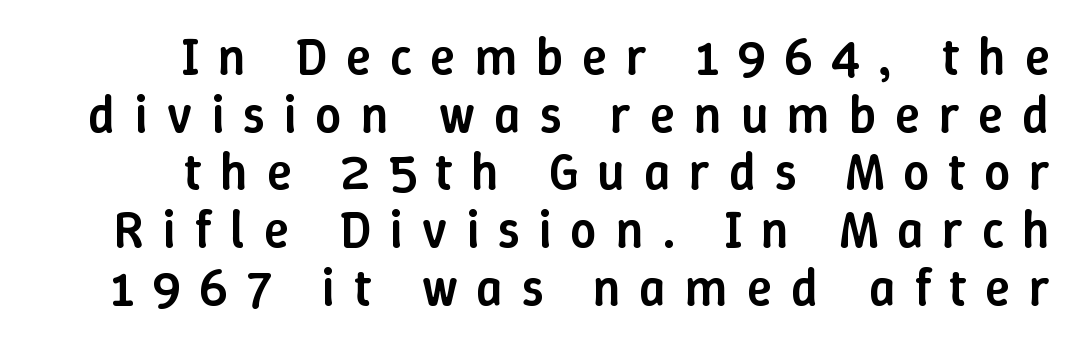
Q: Is the text bold? A: Semi-bold.
Q: Is the text italic (slanted)? A: No, it is upright.
Q: Is the text underlined? A: No.
Q: How is the paragraph aligned? A: Right-aligned.
Q: Is the spacing between letters normal or unusually wide? A: Unusually wide.
Q: Is the spacing between lines tight, normal or loose? A: Tight.
Q: Width (condensed, normal, or wide)? A: Normal.
Q: Stroke contrast? A: Low.
Q: x-height? A: Medium.
Q: Monospaced? A: No.
